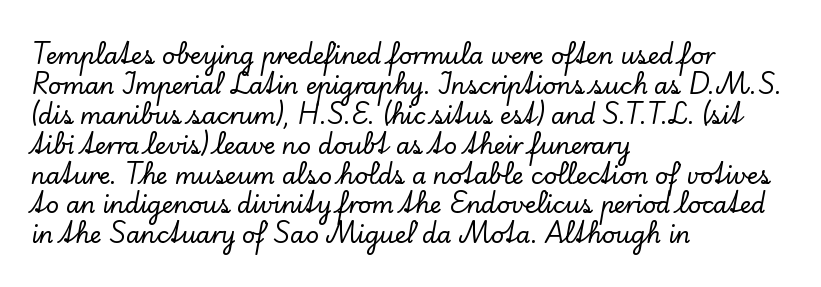
The image shows 23 px text type; set left-aligned, normal line spacing (1.3x), normal letter spacing, not underlined.
